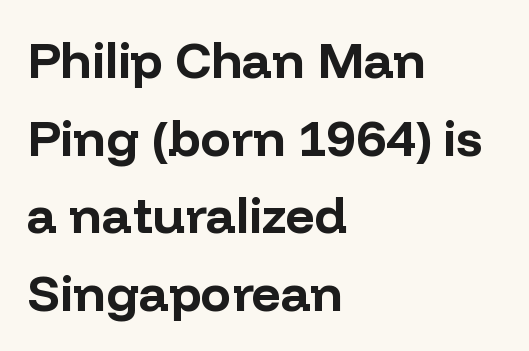
The image shows 51 px bold sans-serif type, upright; set left-aligned, normal line spacing (1.52x), normal letter spacing, not underlined; low stroke contrast and a medium x-height.
